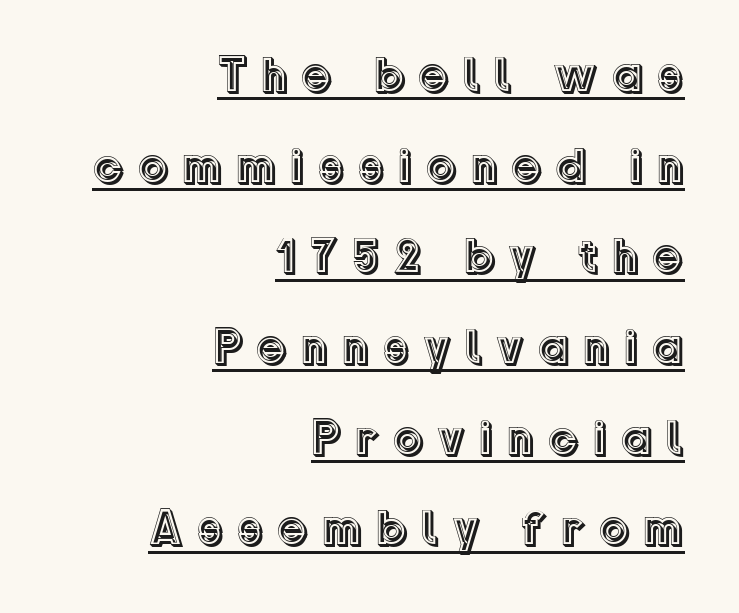
{"italic": "no", "width": "normal", "x_height": "medium", "monospaced": "no", "underline": "yes", "align": "right", "line_spacing_ratio": 1.85, "letter_spacing": "wide", "letter_spacing_em": 0.27, "glyph_px": 49}
